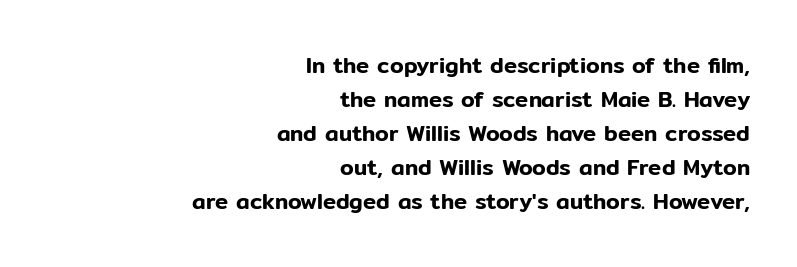
The image shows 22 px text type, upright; set right-aligned, normal line spacing (1.55x), normal letter spacing, not underlined.
